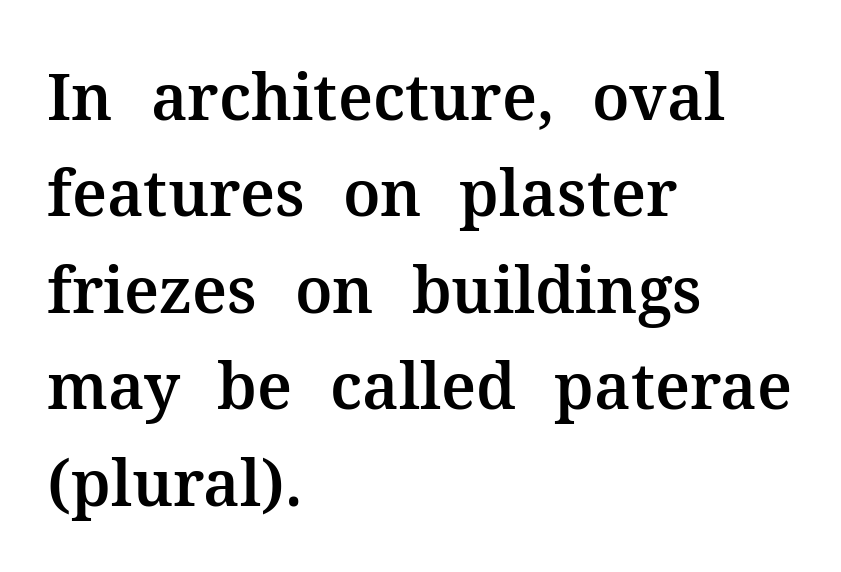
Q: Is the text italic (slanted)? A: No, it is upright.
Q: Is the typeface a serif or a sans-serif typeface? A: Serif.
Q: Is the text underlined? A: No.
Q: How is the paragraph aligned? A: Left-aligned.
Q: Is the spacing between letters normal or unusually wide? A: Normal.
Q: Is the spacing between lines tight, normal or loose? A: Normal.
Q: Width (condensed, normal, or wide)? A: Normal.
Q: Stroke contrast? A: Medium.
Q: x-height? A: Medium.
Q: Monospaced? A: No.
